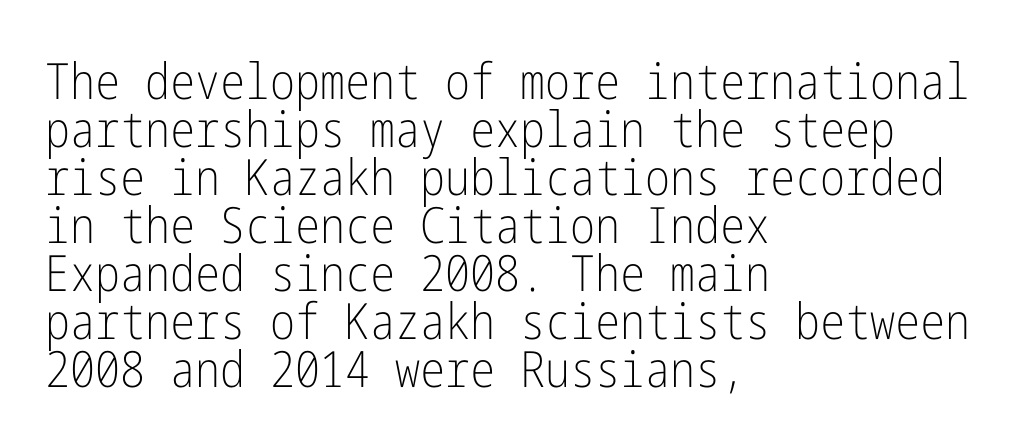
{"serif": "no", "italic": "no", "bold": "no", "weight": "light", "width": "condensed", "stroke_contrast": "low", "x_height": "medium", "underline": "no", "align": "left", "line_spacing": "tight", "line_spacing_ratio": 0.96, "letter_spacing": "normal", "letter_spacing_em": 0.0, "glyph_px": 50}
